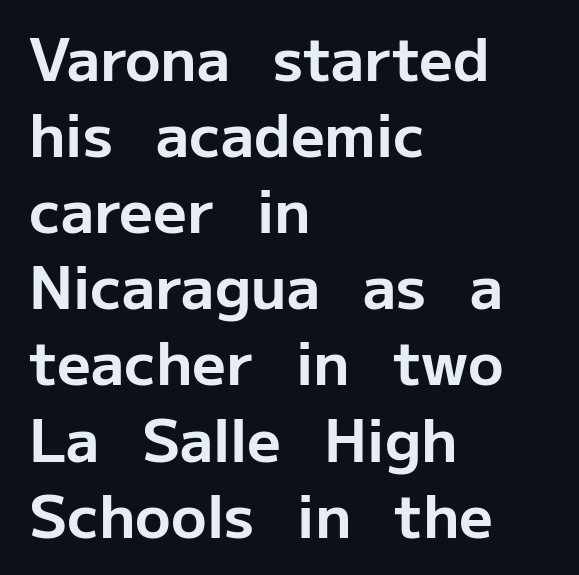
Clear beneath every line of the passage. Posture: upright roman. The gaps between neighbouring characters are ordinary and unremarkable. Regular leading.
